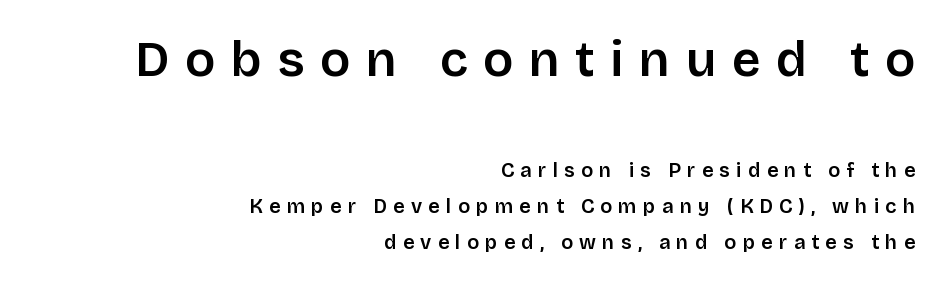
{"serif": "no", "italic": "no", "bold": "semi", "weight": "semibold", "width": "normal", "stroke_contrast": "low", "x_height": "large", "monospaced": "no", "underline": "no", "align": "right", "line_spacing_ratio": 1.79, "letter_spacing": "wide", "letter_spacing_em": 0.31, "larger_block": "first", "size_ratio": 2.5, "glyph_px": 50}
